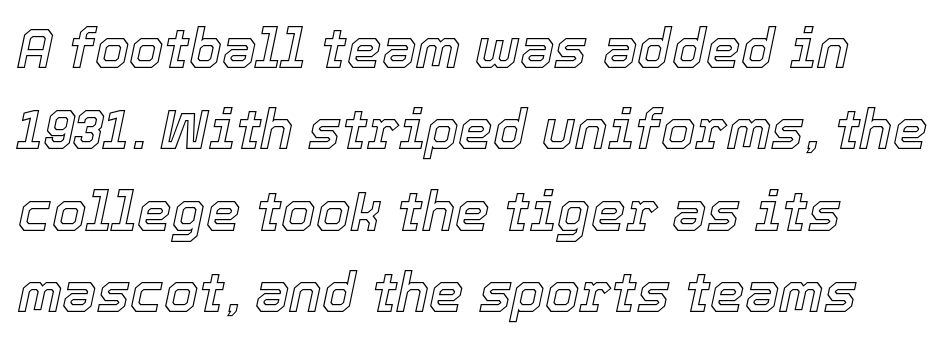
The rendering applies a slant to the glyphs. Underline: absent. Caption: multi-line text, flush left, ragged right. Successive baselines arrive at the customary interval. The letterforms sit shoulder to shoulder at normal distance.
